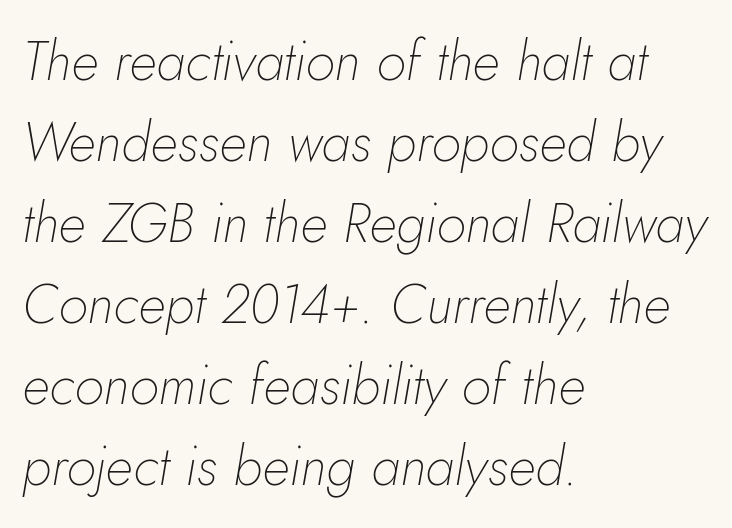
Vertical spacing — default. Each word holds together tightly as a unit, with standard inter-letter gaps. Every row of glyphs begins at an identical x-position on the left. Rendered with sloped, italic letterforms. Vertical stems look standard width or narrower in stroke. Looks like regular typesetting: each glyph gets only the width it needs.
